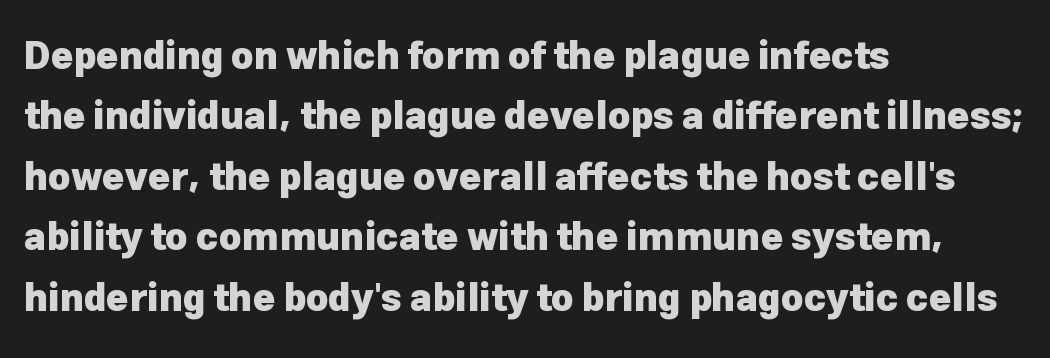
Q: Is the text bold? A: Yes.
Q: Is the text italic (slanted)? A: No, it is upright.
Q: Is the typeface a serif or a sans-serif typeface? A: Sans-serif.
Q: Is the text underlined? A: No.
Q: How is the paragraph aligned? A: Left-aligned.
Q: Is the spacing between letters normal or unusually wide? A: Normal.
Q: Is the spacing between lines tight, normal or loose? A: Normal.
Q: Width (condensed, normal, or wide)? A: Normal.
Q: Stroke contrast? A: Low.
Q: x-height? A: Medium.
Q: Monospaced? A: No.
